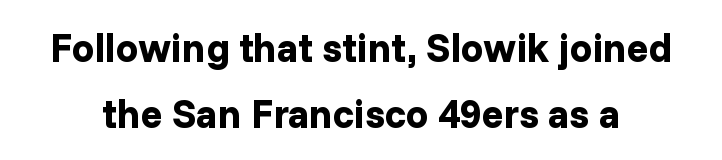
Q: Is the text bold? A: Yes.
Q: Is the text italic (slanted)? A: No, it is upright.
Q: Is the typeface a serif or a sans-serif typeface? A: Sans-serif.
Q: Is the text underlined? A: No.
Q: Is the spacing between letters normal or unusually wide? A: Normal.
Q: Is the spacing between lines tight, normal or loose? A: Normal.
Q: Width (condensed, normal, or wide)? A: Normal.
Q: Stroke contrast? A: Low.
Q: x-height? A: Medium.
Q: Monospaced? A: No.
